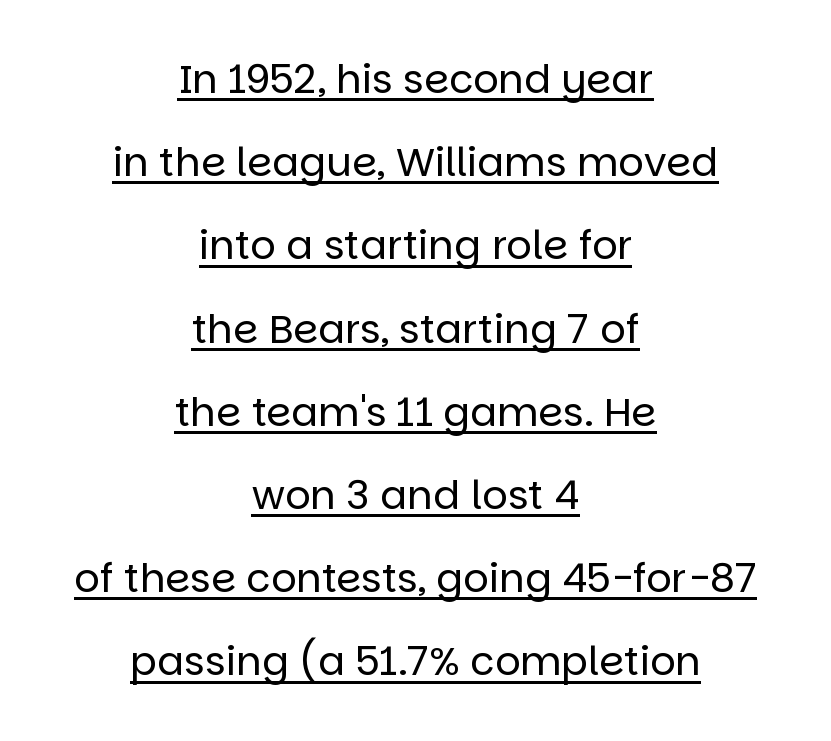
Q: Is the text bold? A: No.
Q: Is the text italic (slanted)? A: No, it is upright.
Q: Is the typeface a serif or a sans-serif typeface? A: Sans-serif.
Q: Is the text underlined? A: Yes.
Q: How is the paragraph aligned? A: Centered.
Q: Is the spacing between letters normal or unusually wide? A: Normal.
Q: Is the spacing between lines tight, normal or loose? A: Loose.
Q: Width (condensed, normal, or wide)? A: Normal.
Q: Stroke contrast? A: Low.
Q: x-height? A: Large.
Q: Monospaced? A: No.
